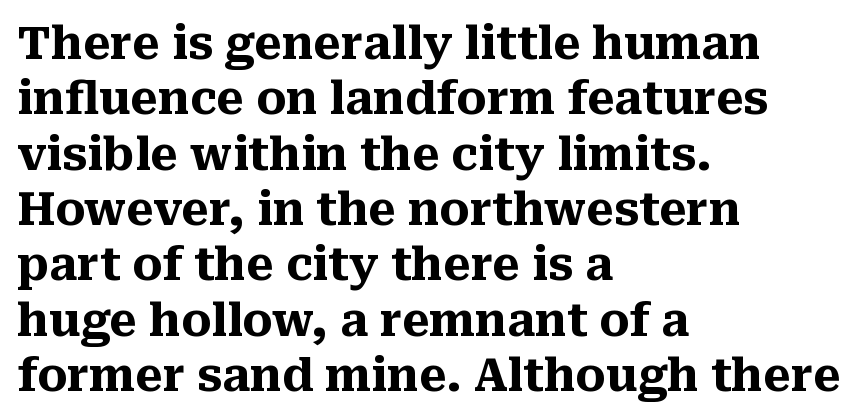
Each letter keeps its own natural width here, so spacing adapts to shape. Observe the ordinary spacing: letters are neighbours, not strangers. It's the straight-up-and-down kind of type. The text block is weighted toward the left margin, trailing off unevenly rightward. Weight: bold. Type style note: has serifs.
